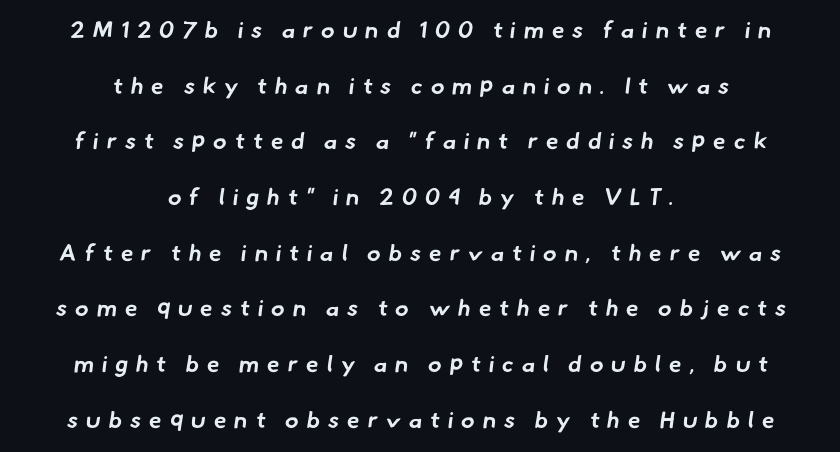
The image shows 23 px bold type; set centered, loose line spacing (2.42x), unusually wide letter spacing (+0.34 em), not underlined.
